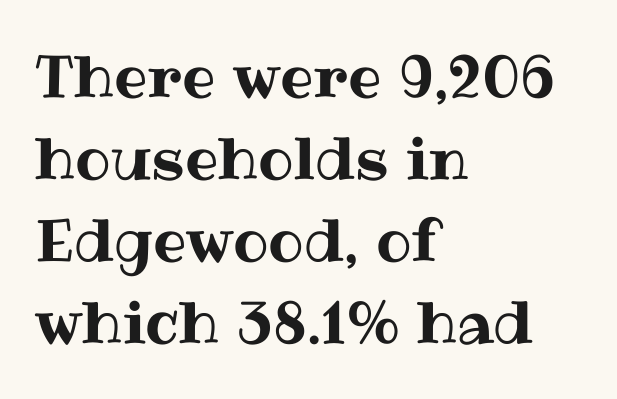
The image shows 59 px text type, upright; set left-aligned, normal line spacing (1.39x), normal letter spacing, not underlined; medium stroke contrast and a medium x-height.
